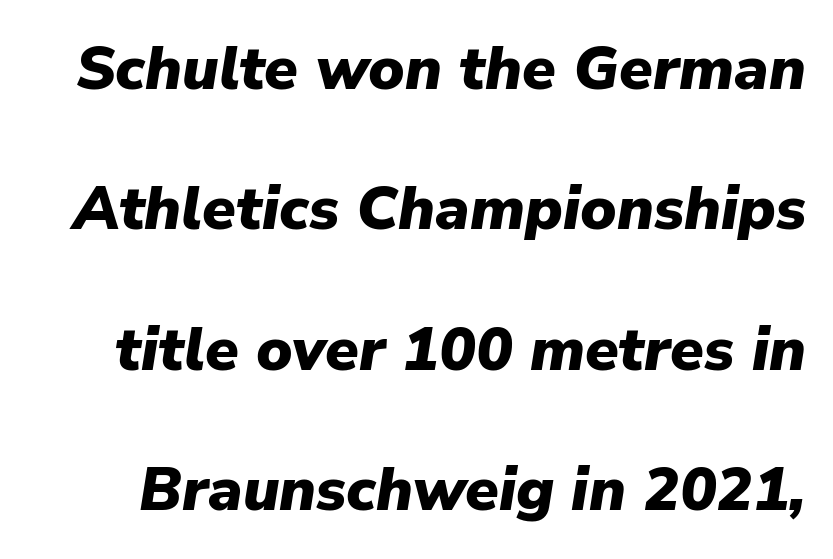
A bare baseline throughout the passage. Summary of vertical rhythm: relaxed, with wide interline spacing. Each letter keeps its own natural width here, so spacing adapts to shape. Words appear dense and cohesive because spacing is normal. Chunky letters — that's bold for sure.
